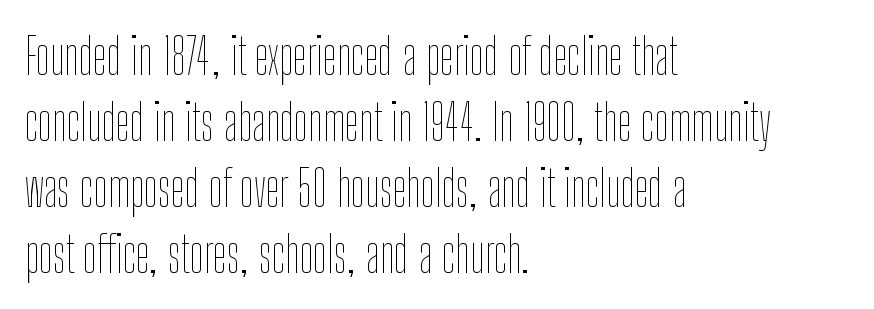
Q: Is the text bold? A: No.
Q: Is the text italic (slanted)? A: No, it is upright.
Q: Is the text underlined? A: No.
Q: How is the paragraph aligned? A: Left-aligned.
Q: Is the spacing between letters normal or unusually wide? A: Normal.
Q: Is the spacing between lines tight, normal or loose? A: Normal.
Q: Width (condensed, normal, or wide)? A: Condensed.
Q: Stroke contrast? A: Low.
Q: x-height? A: Medium.
Q: Monospaced? A: No.
